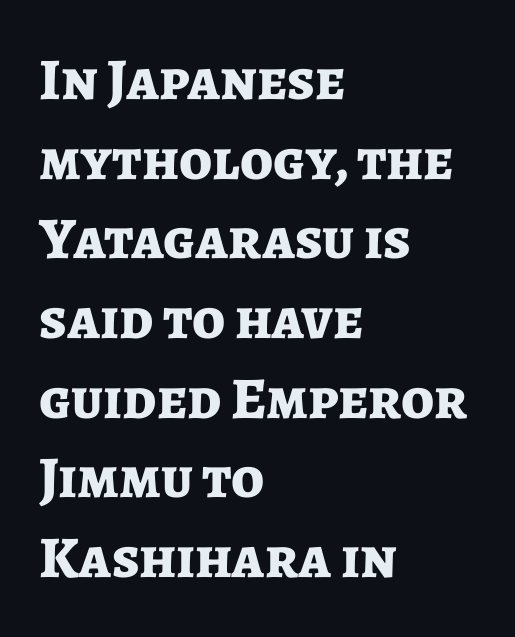
The image shows 59 px bold sans-serif type, upright; set left-aligned, normal line spacing (1.35x), normal letter spacing, not underlined; low stroke contrast and a medium x-height.
